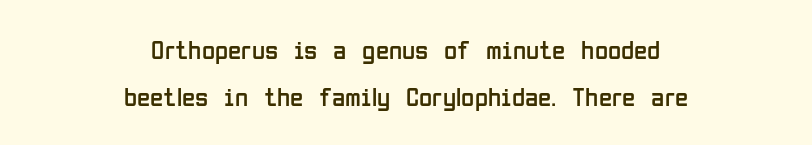
The image shows 27 px text type, upright; set centered, line spacing 1.75x, normal letter spacing, not underlined.
